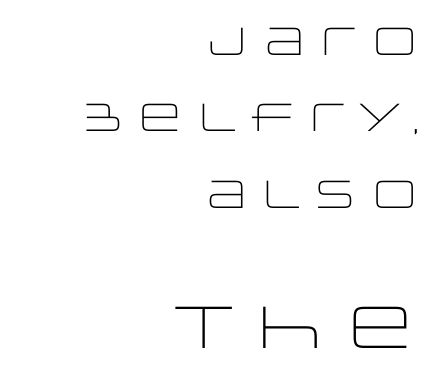
The image shows 59 px light, wide sans-serif type, upright; set right-aligned, loose line spacing (1.96x), normal letter spacing, not underlined; the second (bottom) block is 1.51x larger; low stroke contrast and a large x-height.
